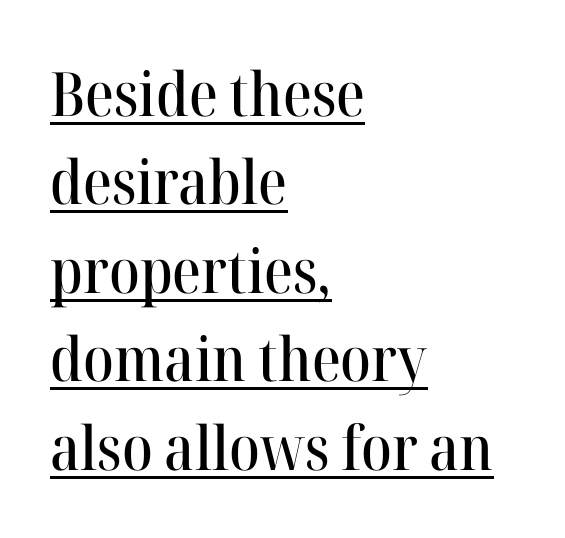
Q: Is the text italic (slanted)? A: No, it is upright.
Q: Is the typeface a serif or a sans-serif typeface? A: Serif.
Q: Is the text underlined? A: Yes.
Q: How is the paragraph aligned? A: Left-aligned.
Q: Is the spacing between letters normal or unusually wide? A: Normal.
Q: Is the spacing between lines tight, normal or loose? A: Normal.
Q: Width (condensed, normal, or wide)? A: Normal.
Q: Stroke contrast? A: High.
Q: x-height? A: Medium.
Q: Monospaced? A: No.
